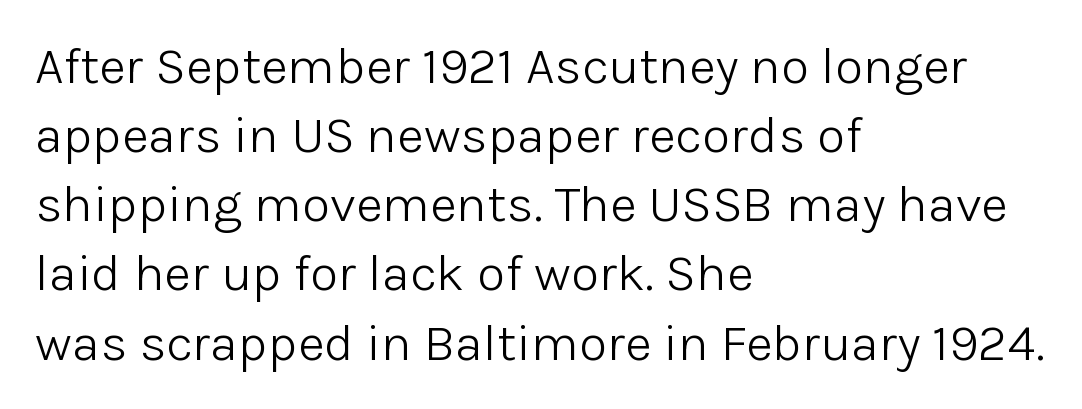
Q: Is the text bold? A: No.
Q: Is the text italic (slanted)? A: No, it is upright.
Q: Is the typeface a serif or a sans-serif typeface? A: Sans-serif.
Q: Is the text underlined? A: No.
Q: How is the paragraph aligned? A: Left-aligned.
Q: Is the spacing between letters normal or unusually wide? A: Normal.
Q: Is the spacing between lines tight, normal or loose? A: Normal.
Q: Width (condensed, normal, or wide)? A: Normal.
Q: Stroke contrast? A: Low.
Q: x-height? A: Medium.
Q: Monospaced? A: No.
